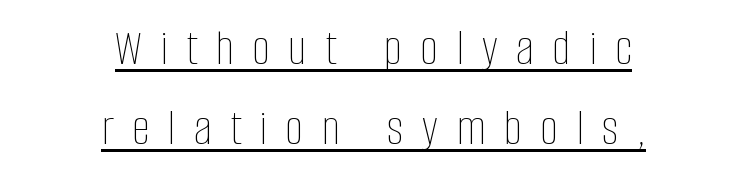
What's the leading like? Ordinary, nothing unusual. Do the letters lean? They stand straight. The letters advance in unequal steps, a hallmark of proportional type. Inter-character spacing is expanded well beyond the font's built-in metrics. The font is comparable to plain body text, perhaps lighter.
